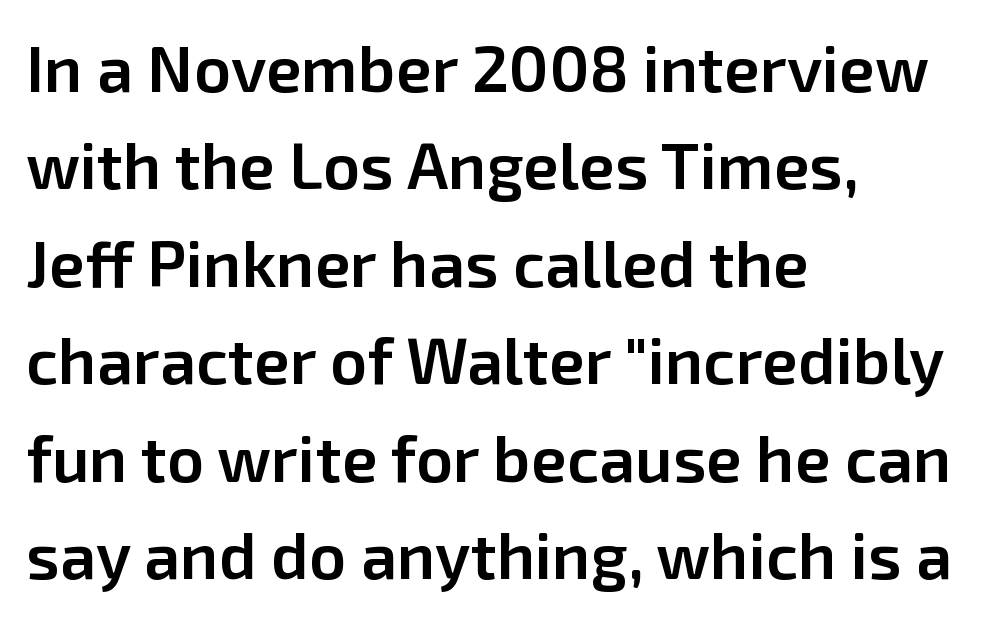
Q: Is the text bold? A: Semi-bold.
Q: Is the text italic (slanted)? A: No, it is upright.
Q: Is the typeface a serif or a sans-serif typeface? A: Sans-serif.
Q: Is the text underlined? A: No.
Q: How is the paragraph aligned? A: Left-aligned.
Q: Is the spacing between letters normal or unusually wide? A: Normal.
Q: Is the spacing between lines tight, normal or loose? A: Normal.
Q: Width (condensed, normal, or wide)? A: Normal.
Q: Stroke contrast? A: Low.
Q: x-height? A: Medium.
Q: Monospaced? A: No.
